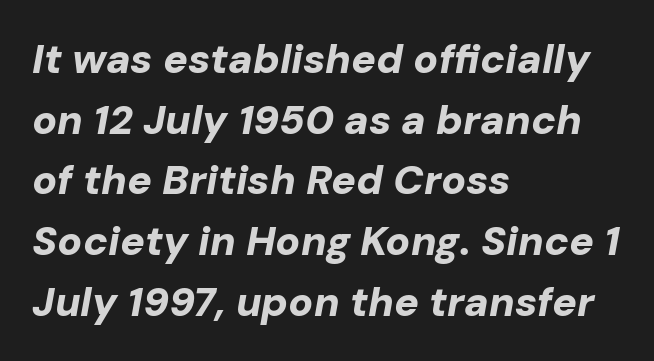
{"italic": "yes", "lean": "right", "slant_degrees": 10, "bold": "yes", "weight": "bold", "width": "normal", "stroke_contrast": "low", "x_height": "medium", "monospaced": "no", "underline": "no", "align": "left", "line_spacing": "normal", "line_spacing_ratio": 1.48, "letter_spacing": "normal", "letter_spacing_em": 0.0, "glyph_px": 41}
